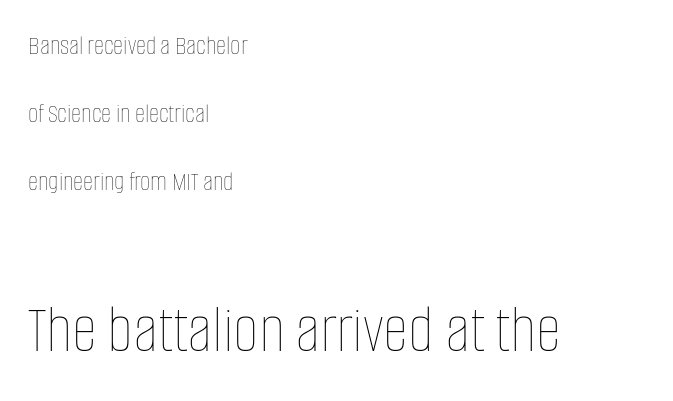
{"italic": "no", "bold": "no", "weight": "thin", "width": "condensed", "stroke_contrast": "low", "x_height": "large", "monospaced": "no", "underline": "no", "align": "left", "line_spacing": "loose", "line_spacing_ratio": 2.43, "letter_spacing": "normal", "letter_spacing_em": 0.0, "larger_block": "second", "size_ratio": 2.5, "glyph_px": 70}
